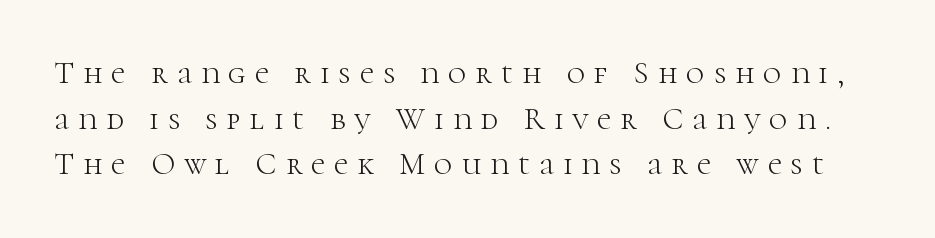
The image shows 31 px light serif type, upright; set normal line spacing (1.47x), unusually wide letter spacing (+0.3 em), not underlined; high stroke contrast and a medium x-height.
